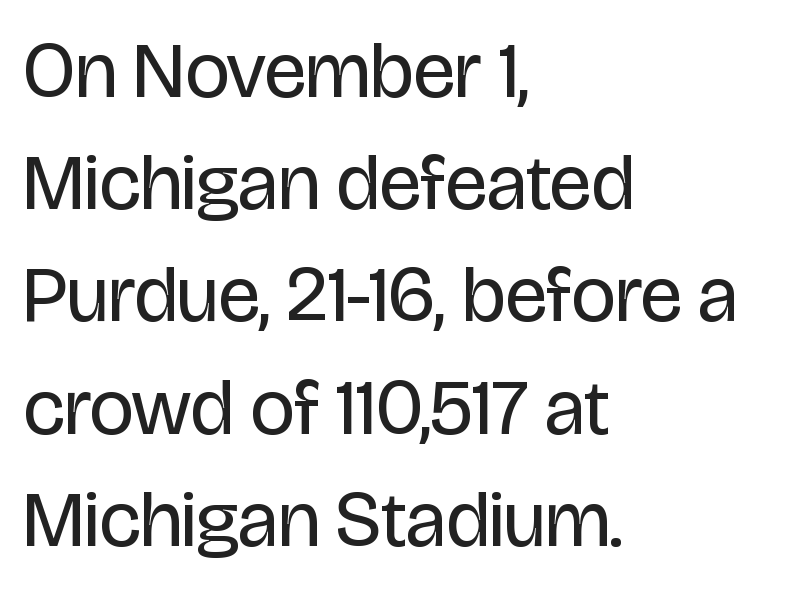
The image shows 79 px regular-weight, condensed sans-serif type, upright; set left-aligned, normal line spacing (1.42x), normal letter spacing, not underlined; low stroke contrast and a large x-height.
